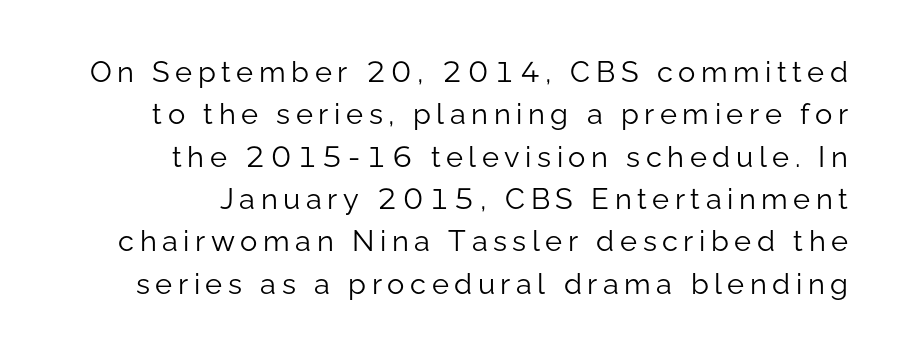
The image shows 29 px light sans-serif type, upright; set normal line spacing (1.46x), not underlined; low stroke contrast and a medium x-height.
